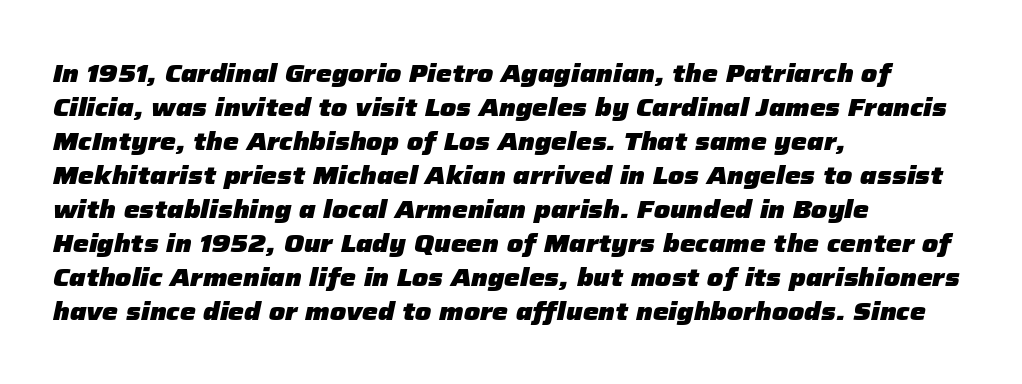
Quick note: underline off. This sample uses plain, unmodified letter spacing. The lines are quadded left. One glance says typical: line gaps are just what's usual. The text carries the slant typical of an italic or oblique font. Heavy, bold letterforms.
